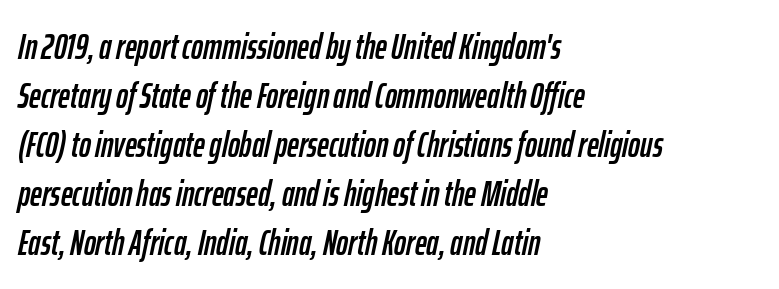
Q: Is the text italic (slanted)? A: Yes, it leans right by about 12 degrees.
Q: Is the text underlined? A: No.
Q: How is the paragraph aligned? A: Left-aligned.
Q: Is the spacing between letters normal or unusually wide? A: Normal.
Q: Is the spacing between lines tight, normal or loose? A: Normal.
Q: Width (condensed, normal, or wide)? A: Condensed.
Q: Stroke contrast? A: Low.
Q: x-height? A: Medium.
Q: Monospaced? A: No.
